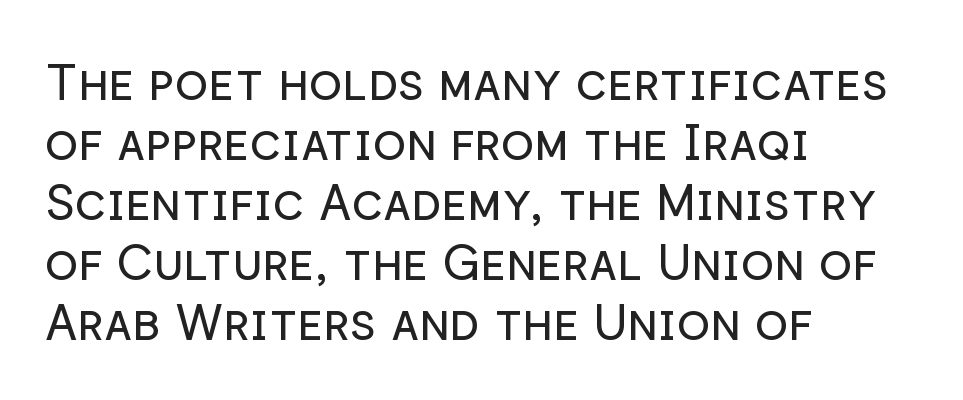
{"serif": "no", "italic": "no", "bold": "no", "weight": "regular", "width": "normal", "stroke_contrast": "low", "x_height": "medium", "monospaced": "no", "underline": "no", "align": "left", "line_spacing_ratio": 1.2, "letter_spacing": "normal", "letter_spacing_em": 0.0, "glyph_px": 50}
